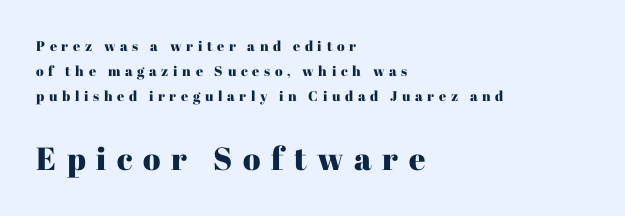
A clean baseline with only descenders dipping below it. Tall strokes in this sample are plumb rather than angled. Look at the tracking — it's clearly loosened, letters drifting apart. The passage shown is typeset with a serif family. The face used here is proportionally spaced, like ordinary book or web type. Reading top to bottom, the characters get bigger at the block break.
